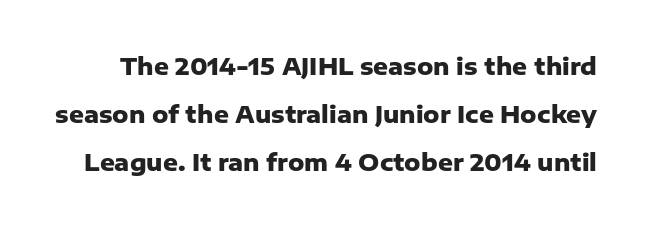
{"italic": "no", "bold": "yes", "underline": "no", "line_spacing": "loose", "line_spacing_ratio": 2.08, "letter_spacing": "normal", "letter_spacing_em": 0.0, "glyph_px": 23}
